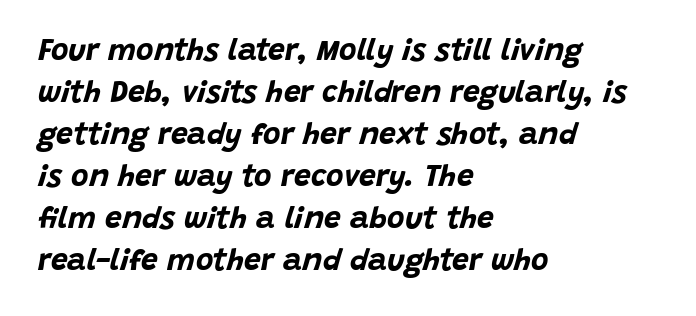
{"italic": "yes", "lean": "right", "slant_degrees": 15, "bold": "yes", "weight": "bold", "width": "normal", "stroke_contrast": "low", "x_height": "large", "monospaced": "no", "underline": "no", "align": "left", "line_spacing": "normal", "line_spacing_ratio": 1.4, "letter_spacing": "normal", "letter_spacing_em": 0.0, "glyph_px": 30}
